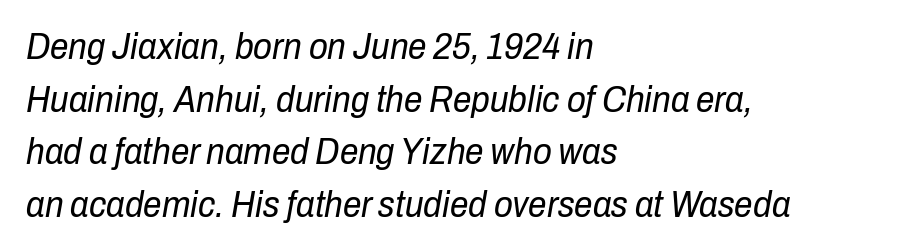
The space directly below the letters is spotless. The designer left line spacing at the default. This sample uses plain, unmodified letter spacing. The paragraph shown leans on its left margin. There's an unmistakable incline to the writing here.
